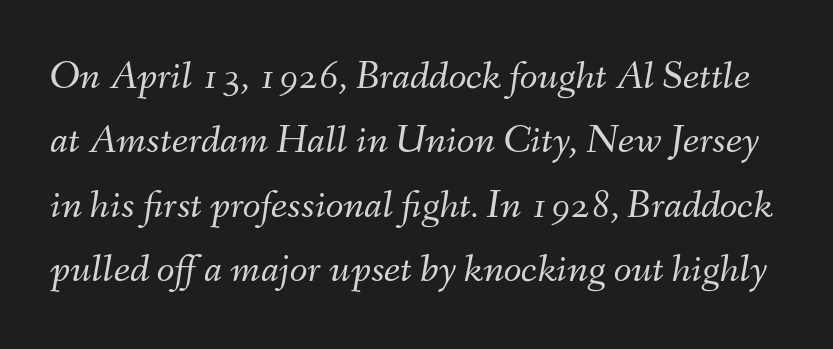
Q: Is the text bold? A: No.
Q: Is the text italic (slanted)? A: Yes, it leans right by about 9 degrees.
Q: Is the text underlined? A: No.
Q: Is the spacing between letters normal or unusually wide? A: Normal.
Q: Is the spacing between lines tight, normal or loose? A: Normal.
Q: Width (condensed, normal, or wide)? A: Normal.
Q: Stroke contrast? A: Medium.
Q: x-height? A: Small.
Q: Monospaced? A: No.
